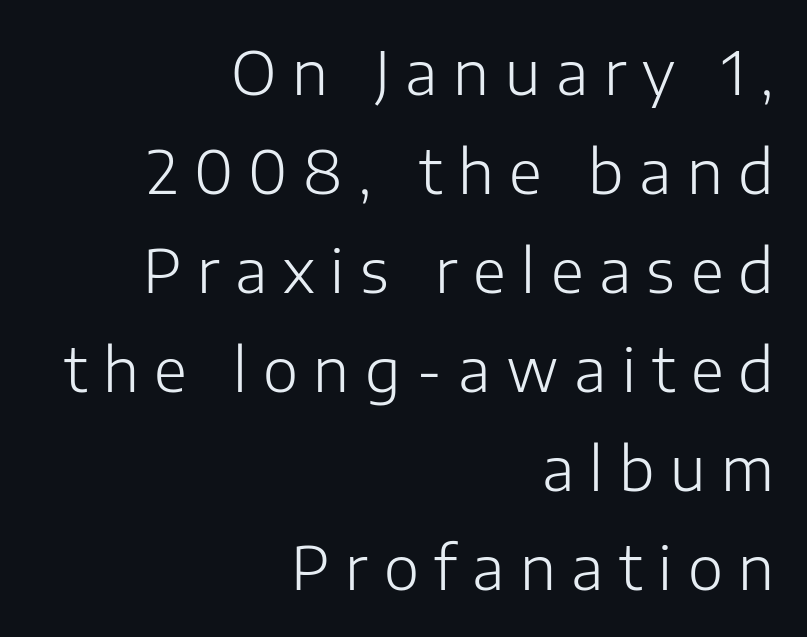
Glance below the letters and you will spot only blank space. This is not heavy type; no bold has been used. Serifs: no, the terminals of the letterforms are clean. Does the leading feel generous? No, just average. The typography opts for an upright posture over an oblique one.
